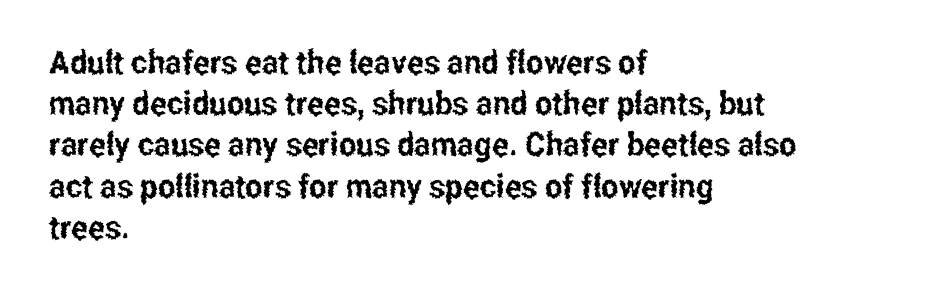
The image shows 33 px condensed sans-serif type, upright; set left-aligned, normal line spacing (1.25x), normal letter spacing, not underlined; low stroke contrast and a medium x-height.
